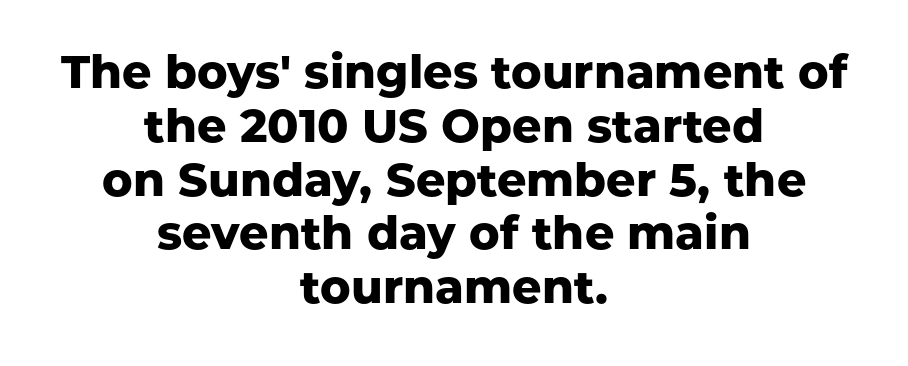
The image shows 46 px heavy sans-serif type, upright; set centered, line spacing 1.17x, normal letter spacing, not underlined; low stroke contrast and a medium x-height.
